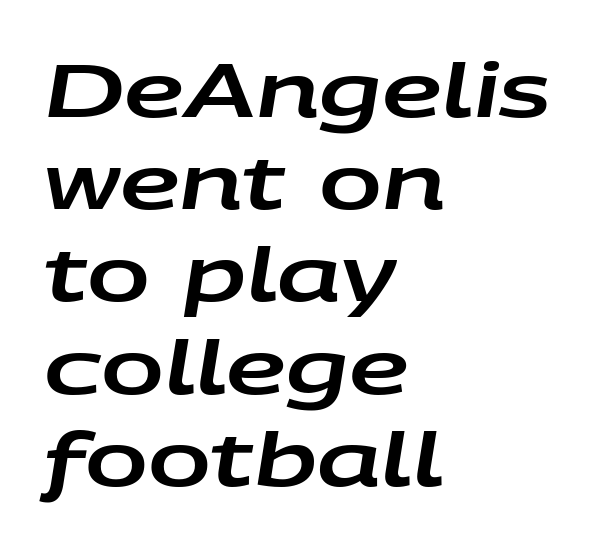
{"italic": "yes", "lean": "right", "slant_degrees": 9, "width": "wide", "stroke_contrast": "low", "x_height": "large", "monospaced": "no", "underline": "no", "align": "left", "line_spacing_ratio": 1.23, "letter_spacing": "normal", "letter_spacing_em": 0.0, "glyph_px": 75}
